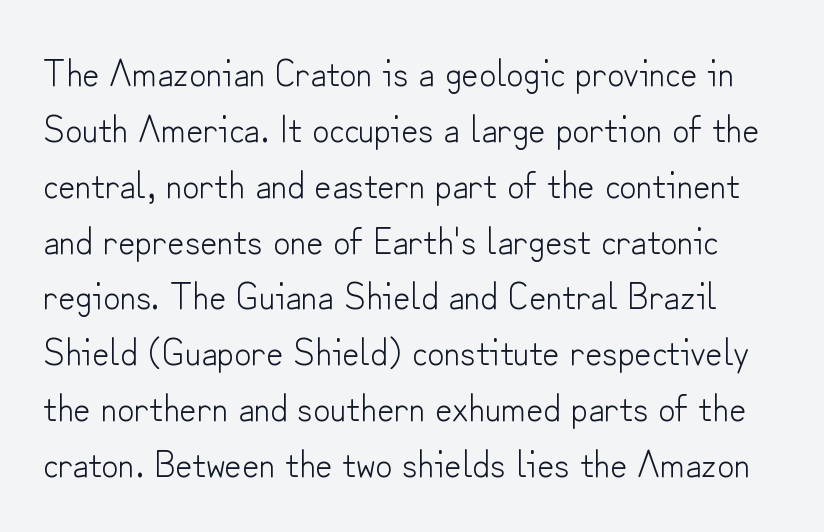
Q: Is the text bold? A: No.
Q: Is the text italic (slanted)? A: No, it is upright.
Q: Is the typeface a serif or a sans-serif typeface? A: Sans-serif.
Q: Is the text underlined? A: No.
Q: Is the spacing between letters normal or unusually wide? A: Normal.
Q: Is the spacing between lines tight, normal or loose? A: Normal.
Q: Width (condensed, normal, or wide)? A: Normal.
Q: Stroke contrast? A: Low.
Q: x-height? A: Small.
Q: Monospaced? A: No.
